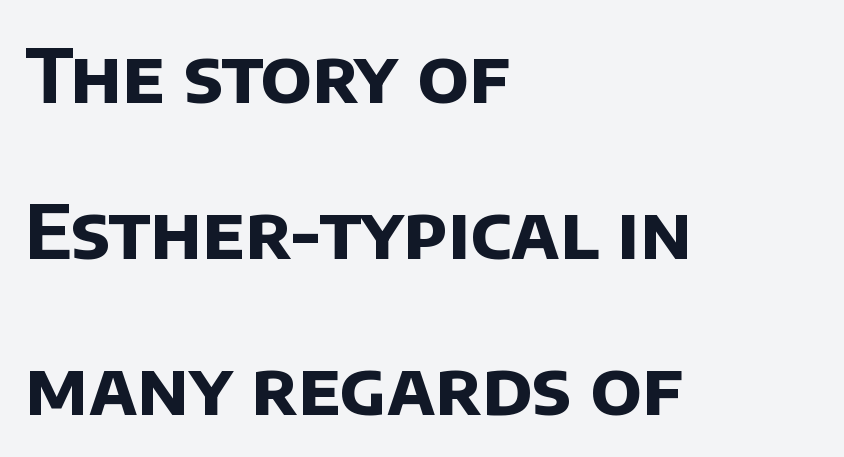
{"serif": "no", "bold": "yes", "weight": "bold", "width": "normal", "stroke_contrast": "low", "x_height": "large", "monospaced": "no", "underline": "no", "align": "left", "line_spacing": "loose", "line_spacing_ratio": 2.08, "letter_spacing": "normal", "letter_spacing_em": 0.0, "glyph_px": 75}
